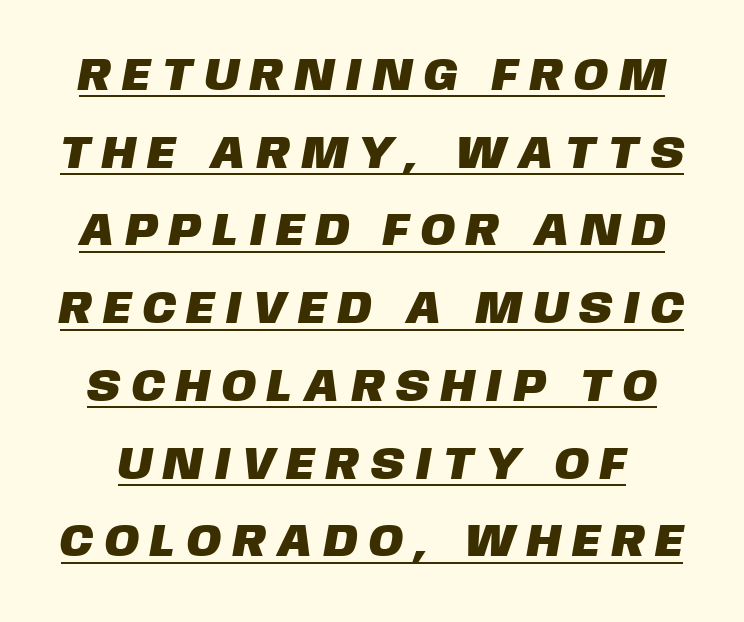
Is there an underline? Yes — a line sits under the letters. The face used here is rendered with a markedly widened letterfit. Is this a fixed-width face? No — the glyphs have proportional, varying widths. To sum up the face: it is a sans, with no serifs. The leading is moderate, giving the passage an even texture.
